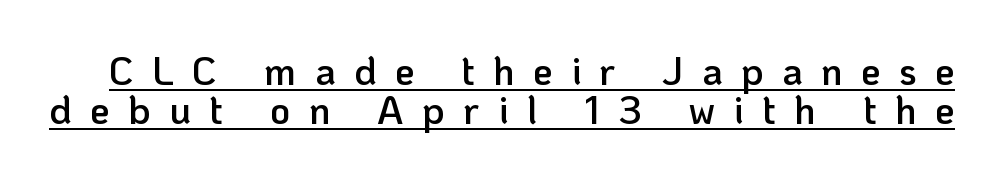
{"serif": "no", "italic": "no", "bold": "semi", "weight": "semibold", "width": "normal", "stroke_contrast": "low", "x_height": "medium", "monospaced": "no", "underline": "yes", "line_spacing": "tight", "line_spacing_ratio": 1.0, "letter_spacing": "wide", "letter_spacing_em": 0.47, "glyph_px": 39}
